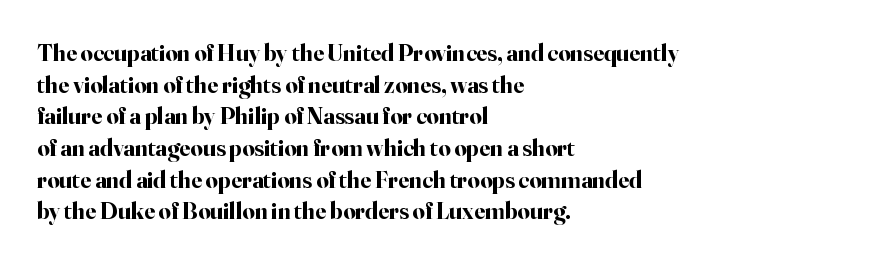
Honestly, the letter spacing is just normal — you wouldn't notice it. One glance says typical: line gaps are just what's usual. These lines stack with their left ends in a neat column. The type sits square on the baseline with zero lean. Descender tails drop into unmarked territory. How heavy is the stroke? Heavy — this is a bold.
